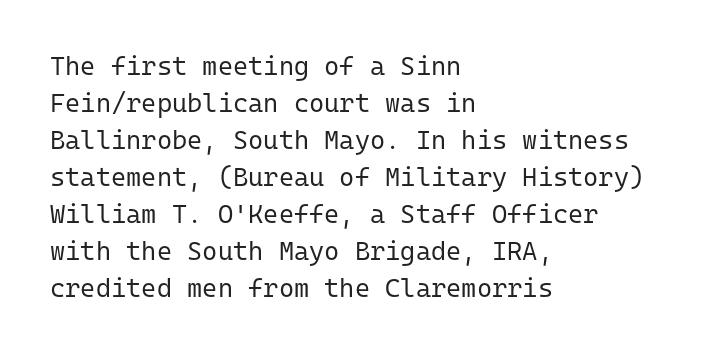
Rule under the text: the space is simply empty. The tracking reads as untouched default to a designer's eye. Compared with a typical body face, this is equally light or lighter still. A student would call this left alignment; a typographer would say flush left, rag right. The rows are spaced the way most documents space them.
